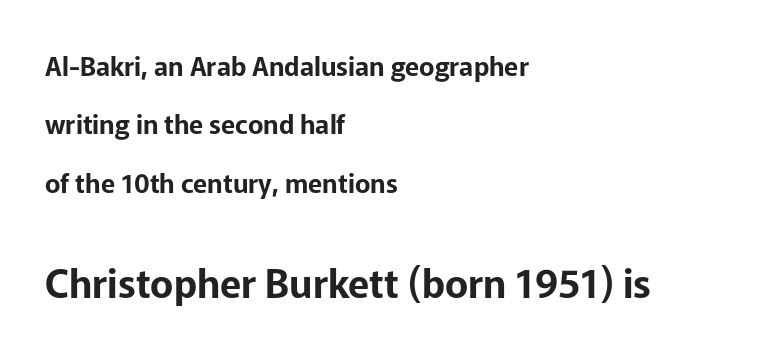
Q: Is the text italic (slanted)? A: No, it is upright.
Q: Is the typeface a serif or a sans-serif typeface? A: Sans-serif.
Q: Is the text underlined? A: No.
Q: How is the paragraph aligned? A: Left-aligned.
Q: Is the spacing between letters normal or unusually wide? A: Normal.
Q: Is the spacing between lines tight, normal or loose? A: Loose.
Q: Which block of text is set in a larger size, the first (top) or the second (bottom)? A: The second (bottom) one.
Q: Width (condensed, normal, or wide)? A: Normal.
Q: Stroke contrast? A: Low.
Q: x-height? A: Medium.
Q: Monospaced? A: No.
